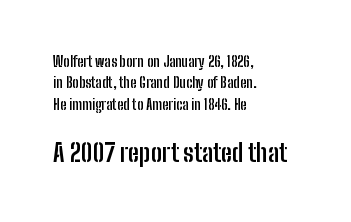
{"italic": "no", "bold": "yes", "underline": "no", "align": "left", "line_spacing": "normal", "line_spacing_ratio": 1.53, "letter_spacing": "normal", "letter_spacing_em": 0.0, "larger_block": "second", "size_ratio": 1.79, "glyph_px": 25}
